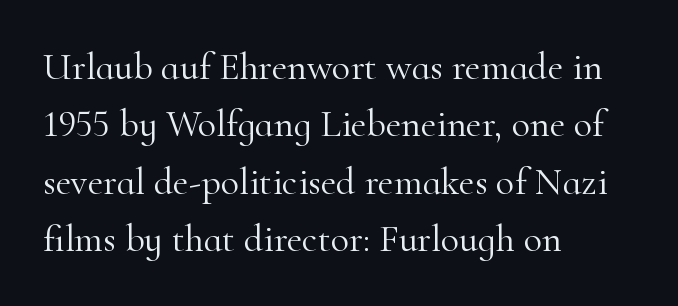
This rendering features lettering with no underline. This is serif lettering, the kind often seen in printed books. Notice how descenders clear the ascenders below comfortably — that's standard leading. The strokes are not fattened; the text isn't bold.
